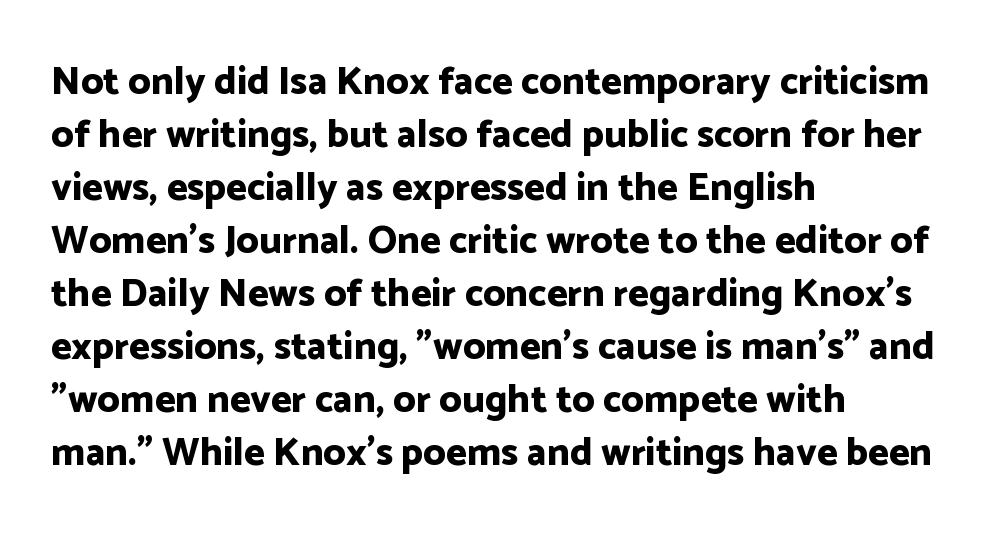
The image shows 39 px bold sans-serif type, upright; set left-aligned, normal line spacing (1.36x), normal letter spacing, not underlined; low stroke contrast and a medium x-height.
